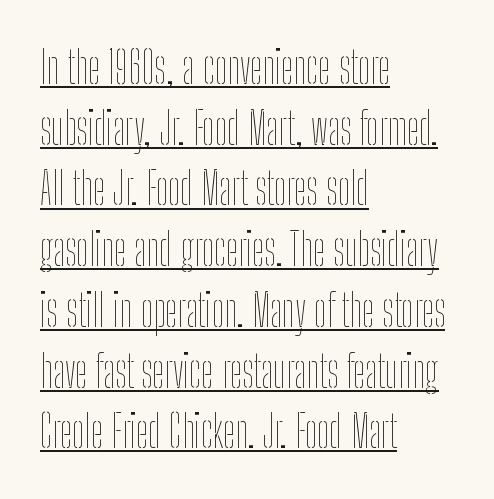
Underlined type. Vertical strokes here are truly vertical. The typeface has the unassuming heft of standard copy or less. These lines are rendered in a variable-pitch font. Leading matches the norm, producing a regular column. A typesetter would call this zero additional tracking.
